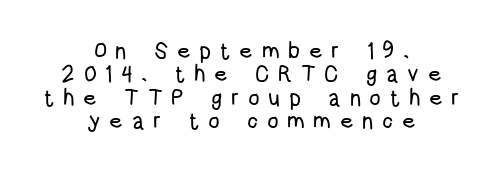
These lines huddle together more closely than default settings would place them. Display-style spreading of the glyphs; the letterfit is very open. A clean baseline with only descenders dipping below it. Italic: no, the glyphs are upright roman. Teacher's note: observe the equal gaps on both sides — that is centered alignment.
